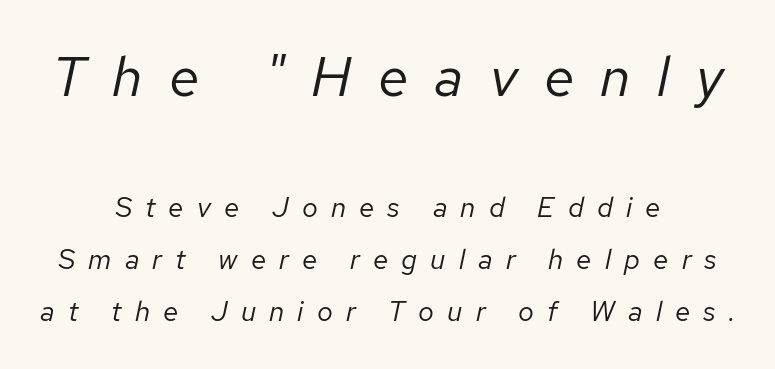
The image shows 56 px regular-weight type, italic (leaning right); set centered, line spacing 1.87x, unusually wide letter spacing (+0.47 em), not underlined; the first (top) block is 2.0x larger; low stroke contrast and a medium x-height.
